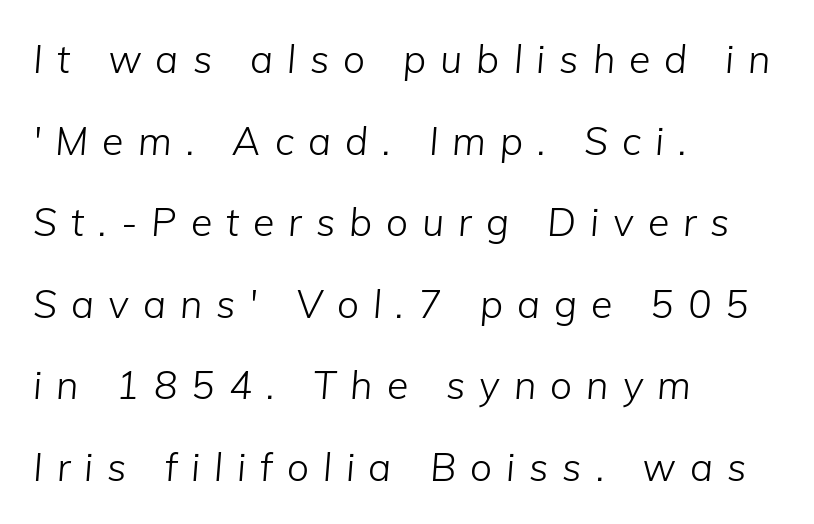
The space directly below the letters is spotless. A typesetter would call this leading open, well beyond the default. On a weight scale, this lands at 450 or below. The typography opts for an oblique posture over an upright one. Varying glyph widths throughout — classic text-font behaviour.
